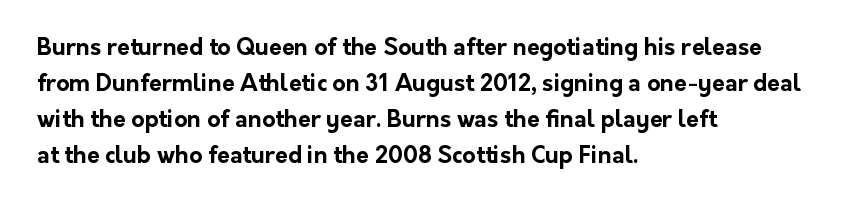
Q: Is the text bold? A: Yes.
Q: Is the text italic (slanted)? A: No, it is upright.
Q: Is the text underlined? A: No.
Q: How is the paragraph aligned? A: Left-aligned.
Q: Is the spacing between letters normal or unusually wide? A: Normal.
Q: Is the spacing between lines tight, normal or loose? A: Normal.
